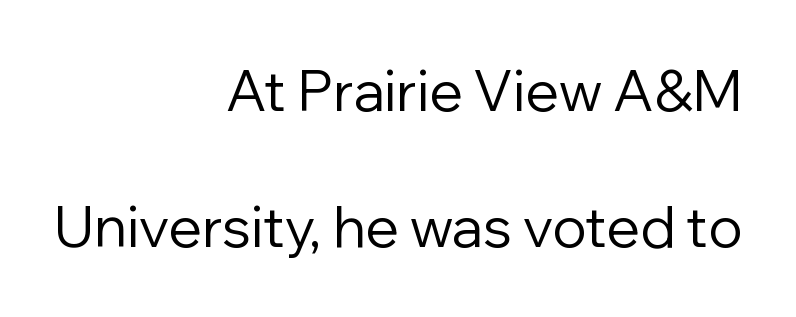
Q: Is the text bold? A: No.
Q: Is the text italic (slanted)? A: No, it is upright.
Q: Is the typeface a serif or a sans-serif typeface? A: Sans-serif.
Q: Is the text underlined? A: No.
Q: How is the paragraph aligned? A: Right-aligned.
Q: Is the spacing between letters normal or unusually wide? A: Normal.
Q: Is the spacing between lines tight, normal or loose? A: Loose.
Q: Width (condensed, normal, or wide)? A: Normal.
Q: Stroke contrast? A: Low.
Q: x-height? A: Medium.
Q: Monospaced? A: No.
